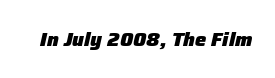
{"italic": "yes", "lean": "right", "slant_degrees": 12, "bold": "yes", "underline": "no", "letter_spacing": "normal", "letter_spacing_em": 0.0, "glyph_px": 20}
